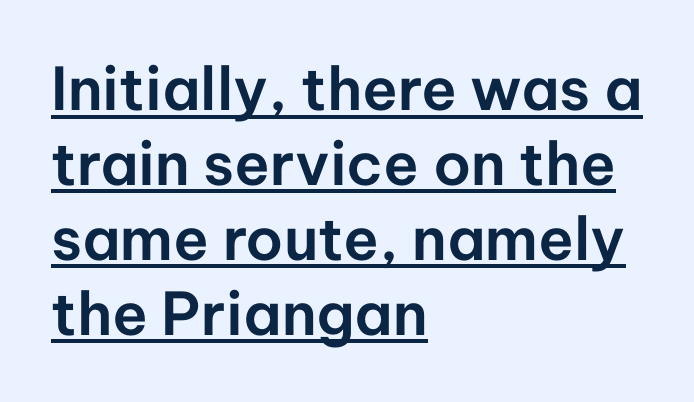
{"serif": "no", "italic": "no", "width": "normal", "stroke_contrast": "low", "x_height": "medium", "monospaced": "no", "underline": "yes", "align": "left", "line_spacing": "normal", "line_spacing_ratio": 1.27, "letter_spacing": "normal", "letter_spacing_em": 0.0, "glyph_px": 59}
